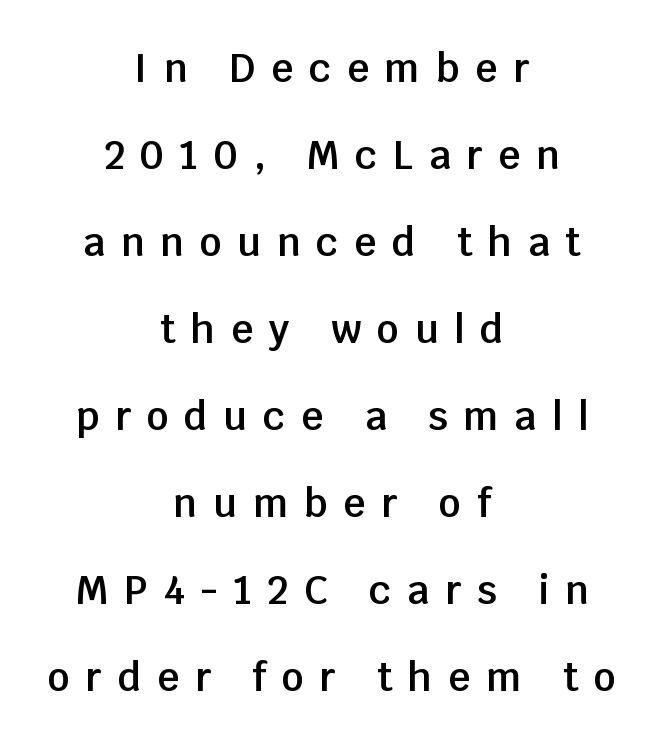
What stands out about the letter spacing? Its width — letters are far apart. Serifs: no, the terminals of the letterforms are clean. The lines in this sample share a center point and differ in where they start and stop. Moderately thickened strokes mark this as semibold type. Descenders hang freely into open space.
